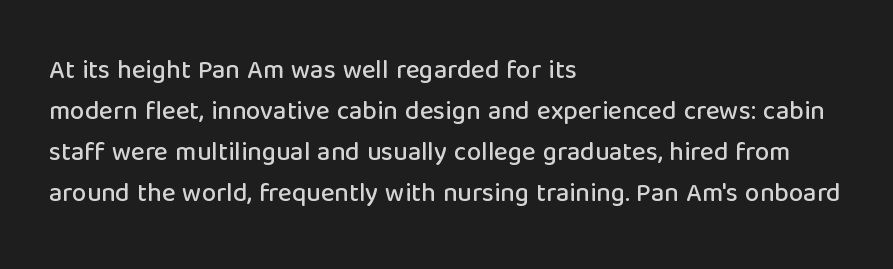
The image shows 26 px text type, upright; set left-aligned, normal line spacing (1.58x), normal letter spacing, not underlined.
